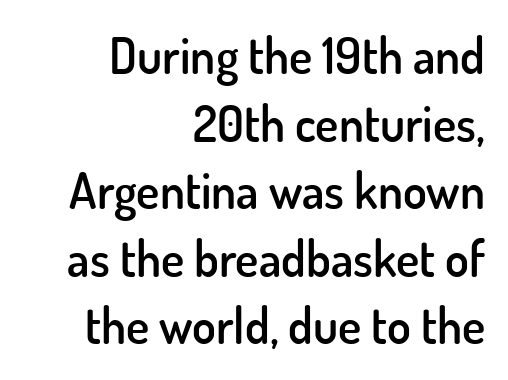
Q: Is the text bold? A: Semi-bold.
Q: Is the text italic (slanted)? A: No, it is upright.
Q: Is the typeface a serif or a sans-serif typeface? A: Sans-serif.
Q: Is the text underlined? A: No.
Q: How is the paragraph aligned? A: Right-aligned.
Q: Is the spacing between letters normal or unusually wide? A: Normal.
Q: Is the spacing between lines tight, normal or loose? A: Normal.
Q: Width (condensed, normal, or wide)? A: Normal.
Q: Stroke contrast? A: Low.
Q: x-height? A: Small.
Q: Monospaced? A: No.
